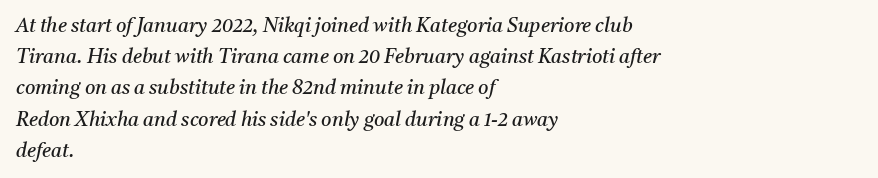
Leading matches the norm, producing a regular column. When letters slant like this, we call the style italic. The cut favours lightness, reaching ordinary text weight at its darkest. Letters rest on an invisible, unmarked baseline.
